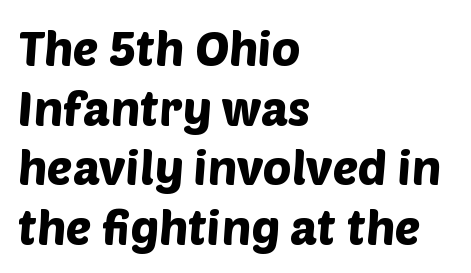
The image shows 48 px sans-serif type; set left-aligned, line spacing 1.24x, normal letter spacing, not underlined; low stroke contrast and a large x-height.
